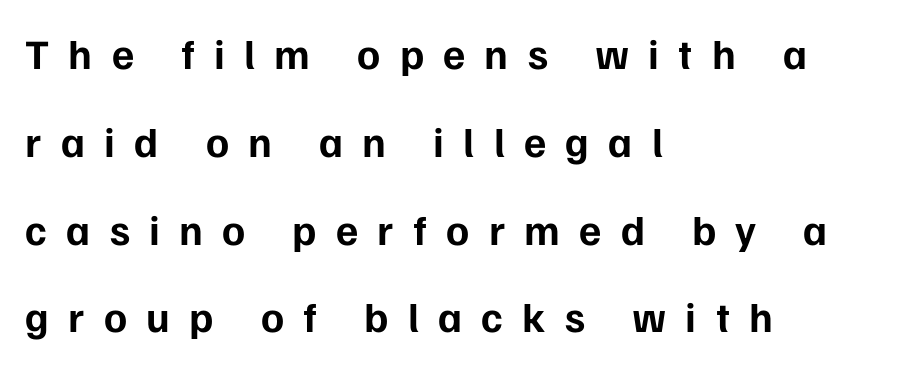
{"serif": "no", "italic": "no", "bold": "yes", "weight": "bold", "width": "normal", "stroke_contrast": "low", "x_height": "medium", "monospaced": "no", "underline": "no", "align": "left", "line_spacing": "loose", "line_spacing_ratio": 2.09, "letter_spacing": "wide", "letter_spacing_em": 0.46, "glyph_px": 42}
